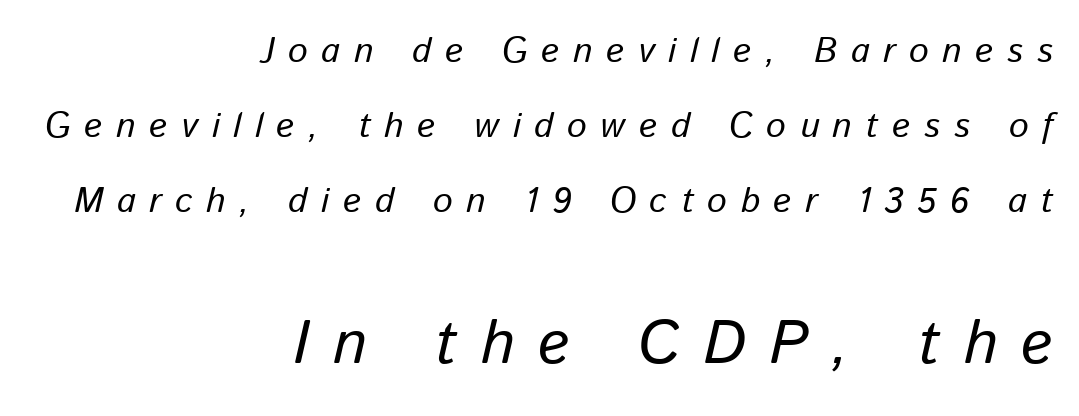
Does the bottom block carry the larger type? Yes, it does. Bare-footed words on every line. Horizontal bands of white between lines are thick stripes. Letter spacing: wide.
